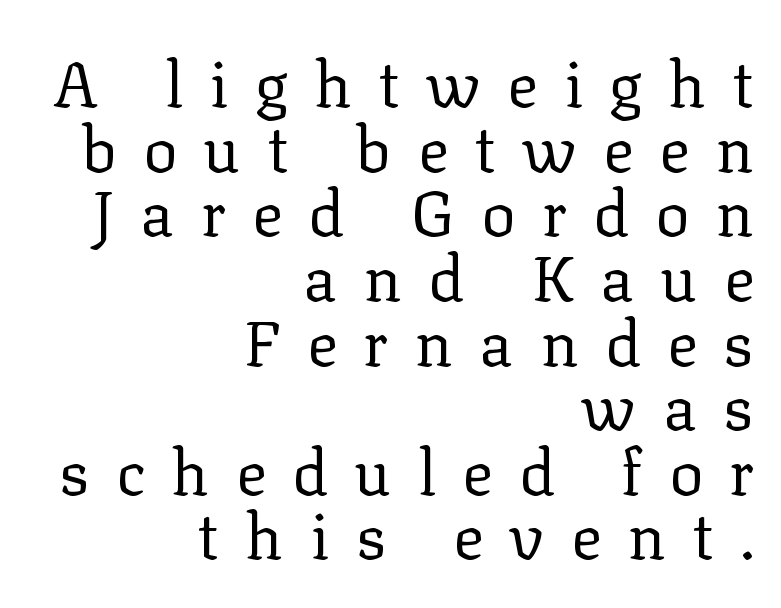
{"serif": "yes", "italic": "no", "bold": "no", "weight": "regular", "width": "normal", "stroke_contrast": "low", "x_height": "medium", "monospaced": "no", "underline": "no", "align": "right", "line_spacing": "tight", "line_spacing_ratio": 1.01, "letter_spacing": "wide", "letter_spacing_em": 0.41, "glyph_px": 64}
